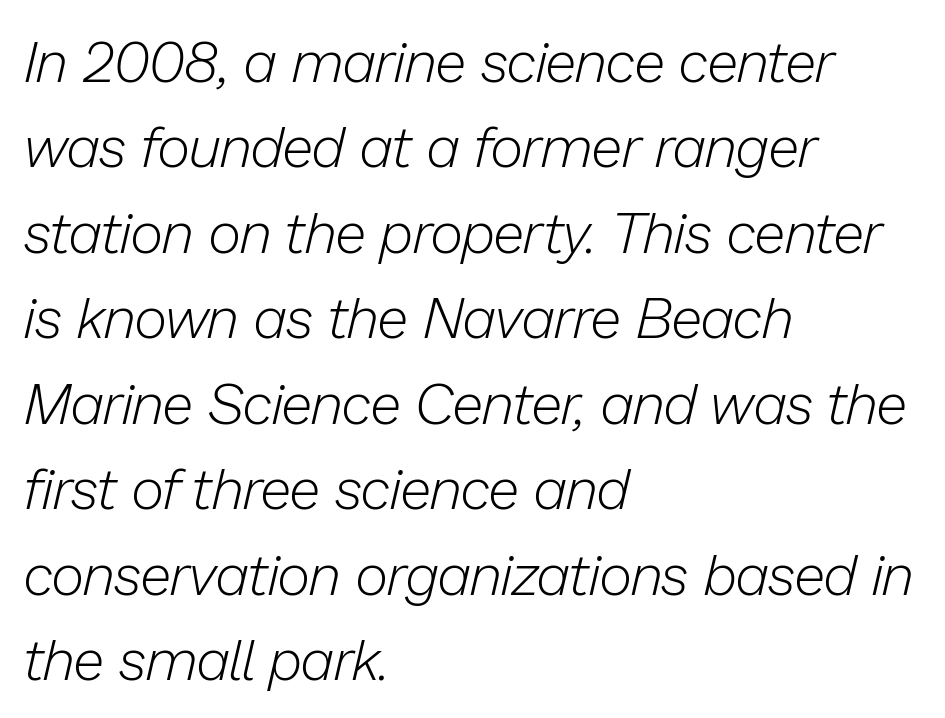
Q: Is the text bold? A: No.
Q: Is the text italic (slanted)? A: Yes, it leans right by about 13 degrees.
Q: Is the text underlined? A: No.
Q: How is the paragraph aligned? A: Left-aligned.
Q: Is the spacing between letters normal or unusually wide? A: Normal.
Q: Is the spacing between lines tight, normal or loose? A: Normal.
Q: Width (condensed, normal, or wide)? A: Normal.
Q: Stroke contrast? A: Low.
Q: x-height? A: Medium.
Q: Monospaced? A: No.
